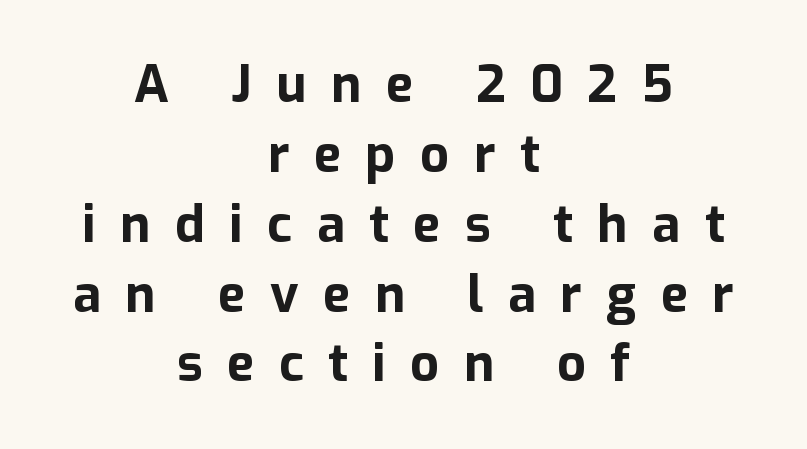
{"serif": "no", "italic": "no", "bold": "yes", "weight": "bold", "width": "normal", "stroke_contrast": "low", "x_height": "medium", "monospaced": "no", "underline": "no", "align": "center", "line_spacing": "normal", "line_spacing_ratio": 1.37, "letter_spacing": "wide", "letter_spacing_em": 0.48, "glyph_px": 51}
